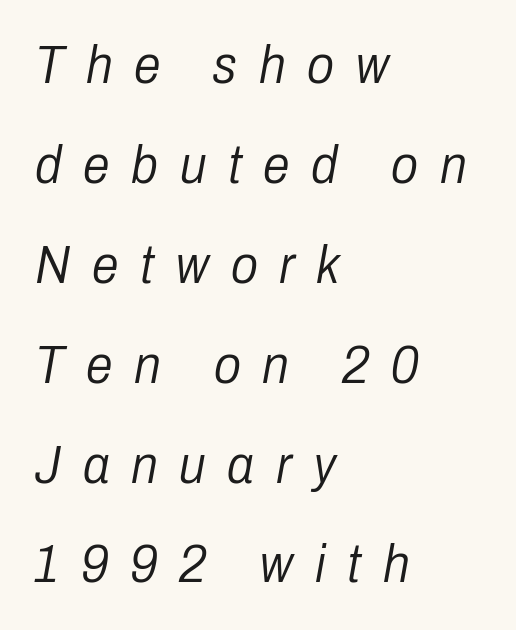
Descenders are the only things crossing below the line. A typesetter would mark this as italic. A typesetter would call this heavily tracked-out type. Weight: in the light-to-regular range.
